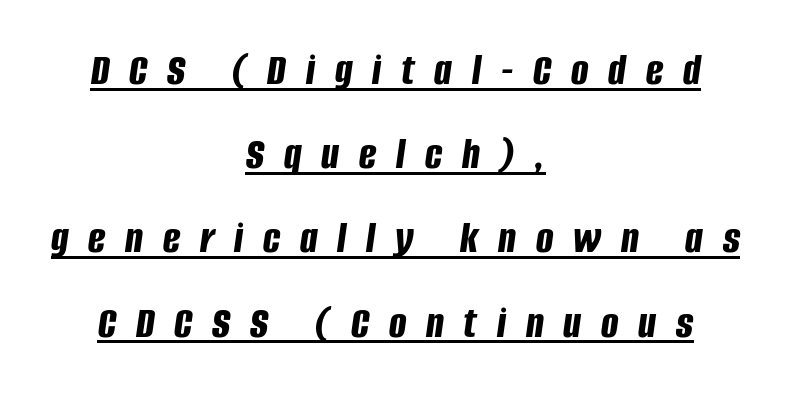
The image shows 46 px bold, condensed type, italic (leaning right); set centered, line spacing 1.83x, unusually wide letter spacing (+0.43 em), underlined; low stroke contrast and a large x-height.
